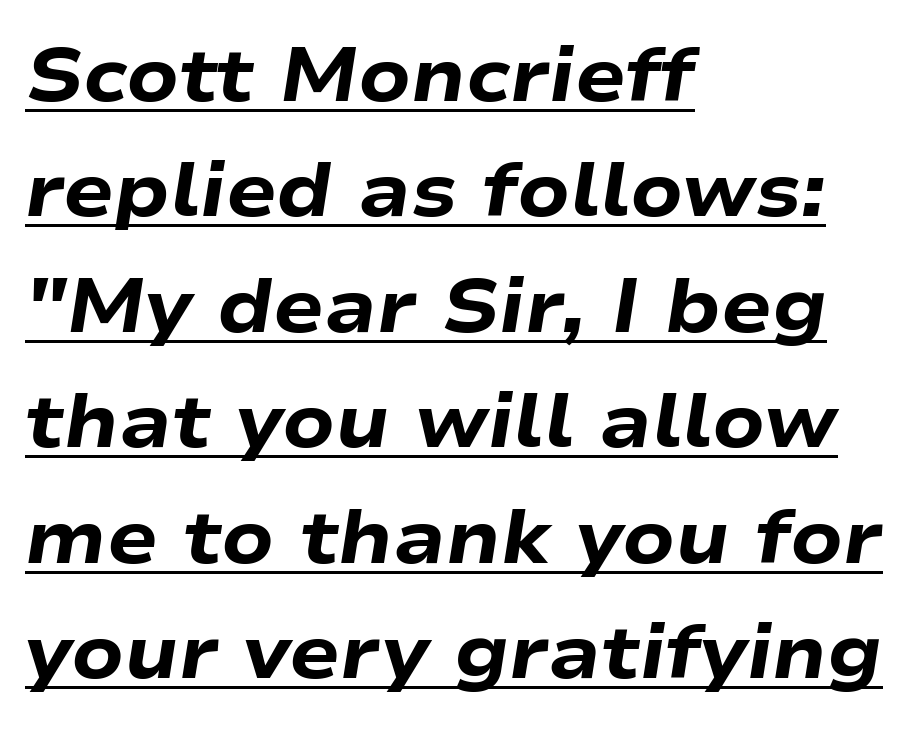
The passage shown is typed in a proportional face where columns would drift. The typesetter has applied underlining to the passage shown. Which margin do the lines hug? The left one — the right edge is uneven. Leading matches the norm, producing a regular column. Heavy, bold letterforms. Characters are canted at an angle relative to the baseline's perpendicular.
